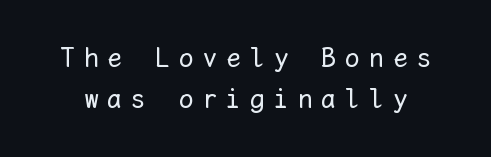
The horizontal fit of the characters is loose and conspicuously gappy. Is this a fixed-width face? Yes — each glyph sits in an identical cell. Style check: upright. This block has exactly the height ordinary leading produces. The strokes carry an ordinary text weight at most. This rendering features lettering with no underline.
